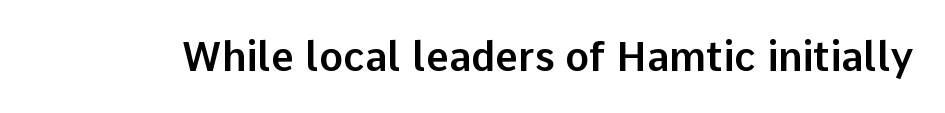
The image shows 40 px sans-serif type, upright; set normal letter spacing, not underlined; low stroke contrast and a medium x-height.
